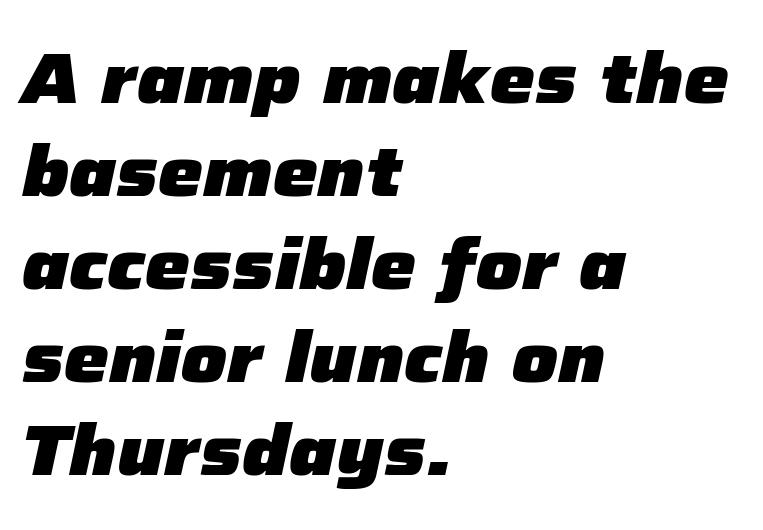
Rendered with sloped, italic letterforms. A student would call this left alignment; a typographer would say flush left, rag right. Heavy-handed strokes throughout: this text is bold. Each word holds together tightly as a unit, with standard inter-letter gaps. This block has exactly the height ordinary leading produces.
